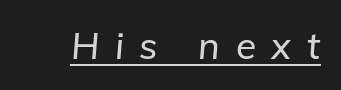
Observe the wide spacing: letters keep a clear distance from each other. Posture: slanted. The lettering is marked with a stroke running underneath it. Looks like regular typesetting: each glyph gets only the width it needs.
